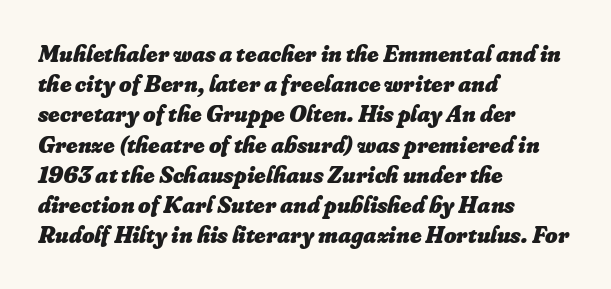
Q: Is the text bold? A: Yes.
Q: Is the text italic (slanted)? A: Yes, it leans right by about 16 degrees.
Q: Is the text underlined? A: No.
Q: How is the paragraph aligned? A: Left-aligned.
Q: Is the spacing between letters normal or unusually wide? A: Normal.
Q: Is the spacing between lines tight, normal or loose? A: Normal.
